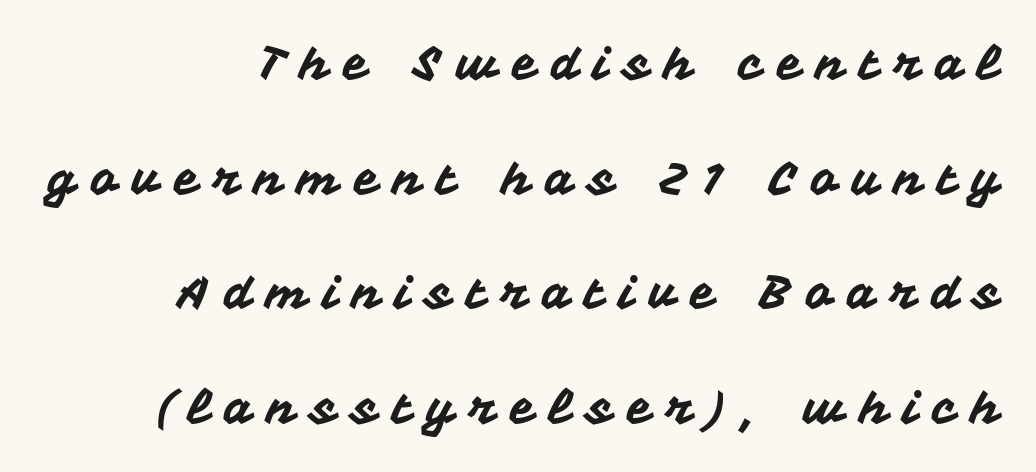
The image shows 46 px sans-serif type; set loose line spacing (2.49x), unusually wide letter spacing (+0.31 em), not underlined; medium stroke contrast and a medium x-height.
